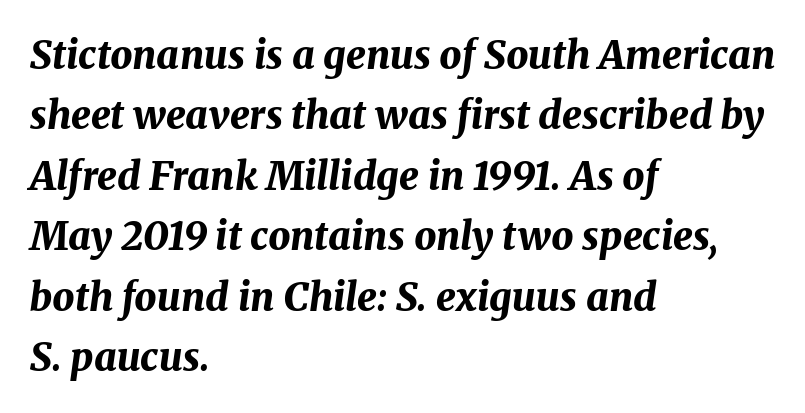
{"italic": "yes", "lean": "right", "slant_degrees": 8, "bold": "yes", "weight": "bold", "width": "normal", "stroke_contrast": "medium", "x_height": "medium", "monospaced": "no", "underline": "no", "align": "left", "line_spacing": "normal", "line_spacing_ratio": 1.55, "letter_spacing": "normal", "letter_spacing_em": 0.0, "glyph_px": 39}
